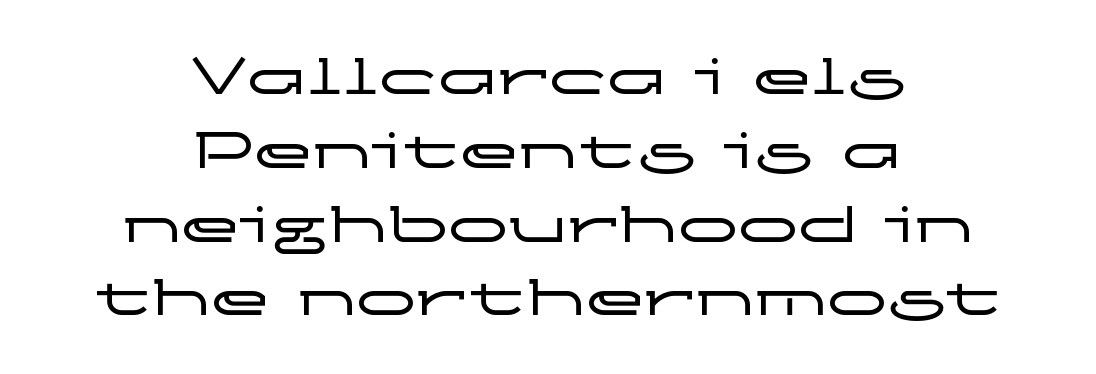
Q: Is the text italic (slanted)? A: No, it is upright.
Q: Is the typeface a serif or a sans-serif typeface? A: Sans-serif.
Q: Is the text underlined? A: No.
Q: How is the paragraph aligned? A: Centered.
Q: Is the spacing between letters normal or unusually wide? A: Normal.
Q: Width (condensed, normal, or wide)? A: Wide.
Q: Stroke contrast? A: Low.
Q: x-height? A: Medium.
Q: Monospaced? A: No.
